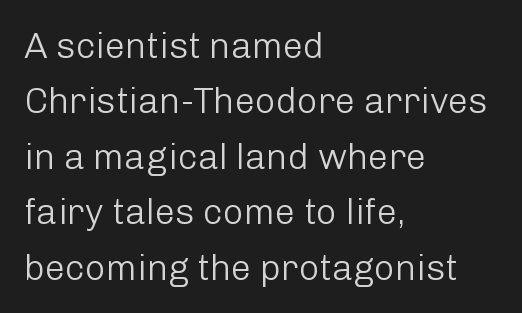
{"serif": "no", "italic": "no", "bold": "no", "weight": "light", "width": "normal", "stroke_contrast": "low", "x_height": "medium", "monospaced": "no", "underline": "no", "align": "left", "line_spacing": "normal", "line_spacing_ratio": 1.54, "letter_spacing": "normal", "letter_spacing_em": 0.0, "glyph_px": 36}
